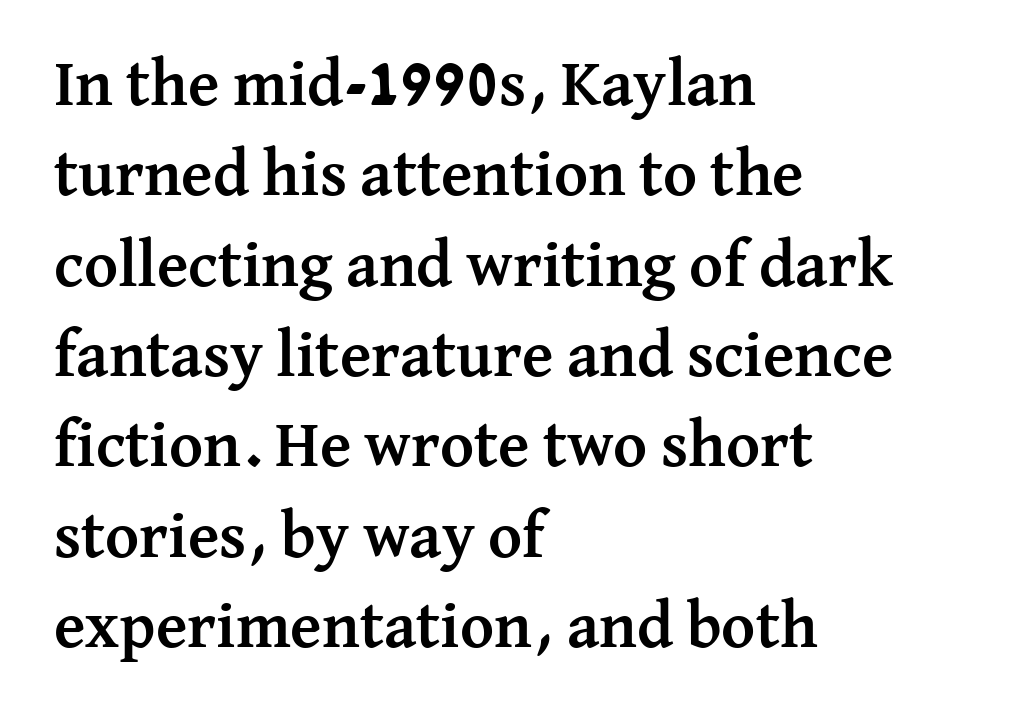
{"serif": "yes", "italic": "no", "bold": "yes", "weight": "semibold", "width": "normal", "stroke_contrast": "medium", "x_height": "medium", "monospaced": "no", "underline": "no", "align": "left", "line_spacing": "normal", "line_spacing_ratio": 1.39, "letter_spacing": "normal", "letter_spacing_em": 0.0, "glyph_px": 65}
